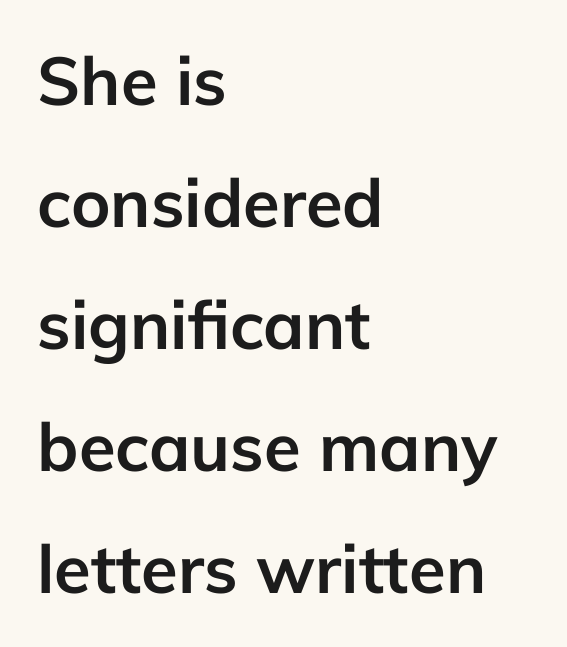
The glyphs are unaccompanied by any horizontal stroke below them. Alignment: flush left. Words appear dense and cohesive because spacing is normal. Notice how thick the strokes are: this is what a full bold looks like. Do the characters align in a grid? No, the font is proportional. This sample uses an upright cut, with every glyph sitting square on the baseline.
